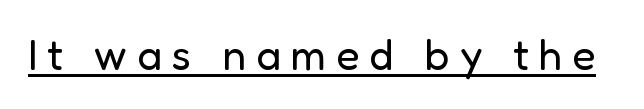
Q: Is the text bold? A: No.
Q: Is the text italic (slanted)? A: No, it is upright.
Q: Is the typeface a serif or a sans-serif typeface? A: Sans-serif.
Q: Is the text underlined? A: Yes.
Q: Is the spacing between letters normal or unusually wide? A: Unusually wide.
Q: Width (condensed, normal, or wide)? A: Normal.
Q: Stroke contrast? A: Low.
Q: x-height? A: Medium.
Q: Monospaced? A: No.
